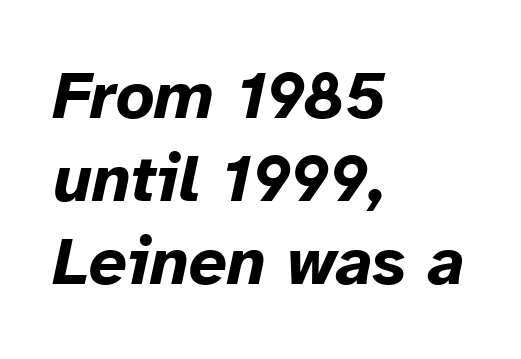
Compared with an ordinary text face, these strokes are far heavier — a full bold. Do the characters align in a grid? No, the font is proportional. Default kerning and tracking; the words read as compact shapes. Anything drawn beneath the words? Only blank space.
